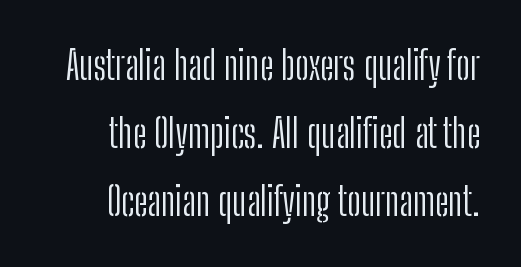
The letters advance in unequal steps, a hallmark of proportional type. Upright lettering throughout. Tracking value appears to be zero — textbook default spacing. Type style note: lacks serifs. The weight would be labelled regular, book, light, or lighter still. The space directly below the letters is spotless.
